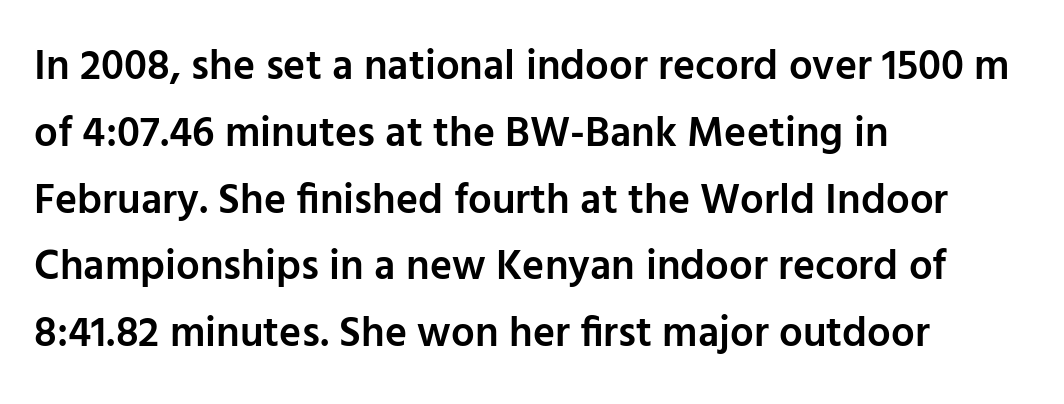
{"serif": "no", "italic": "no", "bold": "semi", "weight": "semibold", "width": "normal", "stroke_contrast": "low", "x_height": "medium", "monospaced": "no", "underline": "no", "align": "left", "line_spacing": "normal", "line_spacing_ratio": 1.59, "letter_spacing": "normal", "letter_spacing_em": 0.0, "glyph_px": 42}
